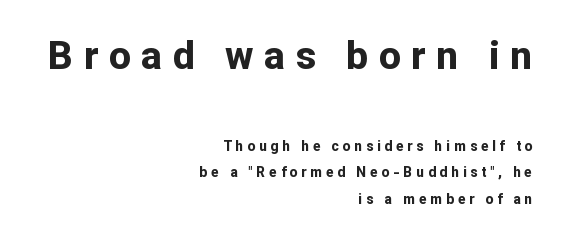
The text was rendered using a sans face with plain stroke endings. Horizontal bands of white between lines are thick stripes. Characters remain perfectly vertical along every line. Typographic density is high because the face is bold. The gaps between neighbouring characters are conspicuously large.
